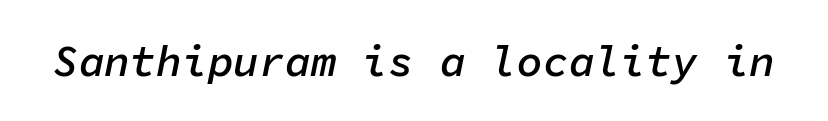
{"italic": "yes", "lean": "right", "slant_degrees": 11, "bold": "semi", "weight": "semibold", "width": "normal", "stroke_contrast": "low", "x_height": "medium", "monospaced": "yes", "underline": "no", "letter_spacing": "normal", "letter_spacing_em": 0.0, "glyph_px": 43}
